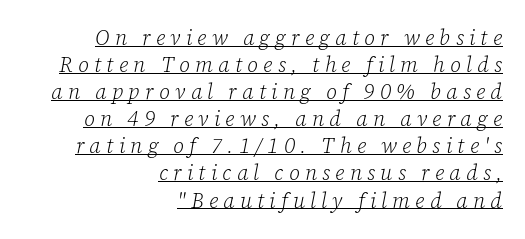
Words appear elongated and porous because spacing is wide. In terms of leading, this rendering sits right in the middle. The typeface has the unassuming heft of standard copy or less. The whole block is typeset with a tilt. Each line ends at the same right margin while the left side varies.
